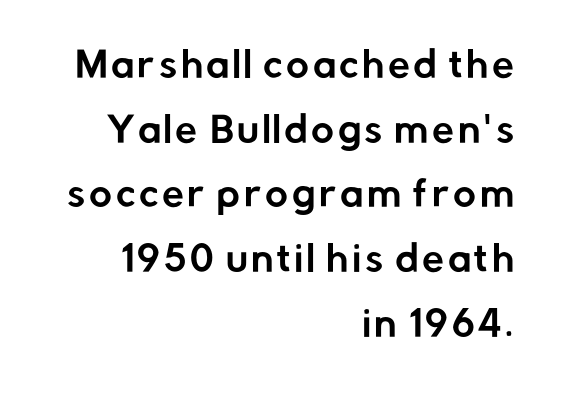
Q: Is the text italic (slanted)? A: No, it is upright.
Q: Is the typeface a serif or a sans-serif typeface? A: Sans-serif.
Q: Is the text underlined? A: No.
Q: How is the paragraph aligned? A: Right-aligned.
Q: Width (condensed, normal, or wide)? A: Normal.
Q: Stroke contrast? A: Low.
Q: x-height? A: Medium.
Q: Monospaced? A: No.
